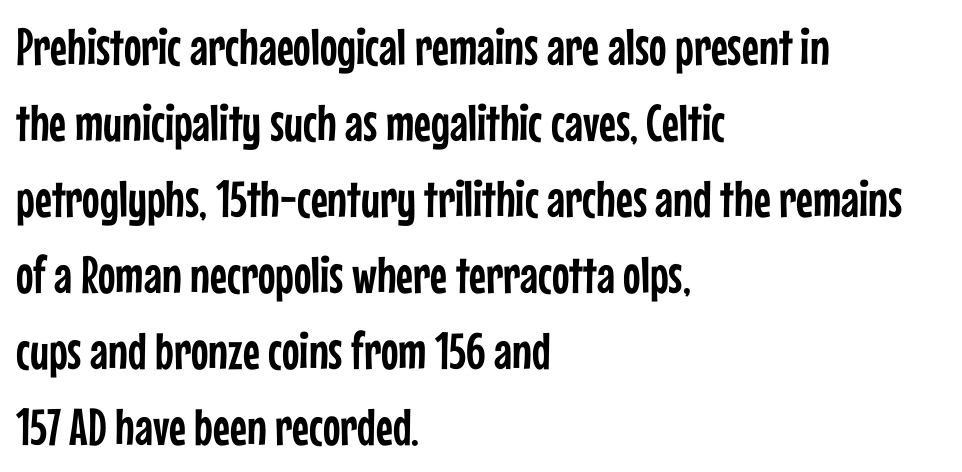
Q: Is the text italic (slanted)? A: No, it is upright.
Q: Is the typeface a serif or a sans-serif typeface? A: Sans-serif.
Q: Is the text underlined? A: No.
Q: How is the paragraph aligned? A: Left-aligned.
Q: Is the spacing between letters normal or unusually wide? A: Normal.
Q: Is the spacing between lines tight, normal or loose? A: Normal.
Q: Width (condensed, normal, or wide)? A: Condensed.
Q: Stroke contrast? A: Low.
Q: x-height? A: Medium.
Q: Monospaced? A: No.
